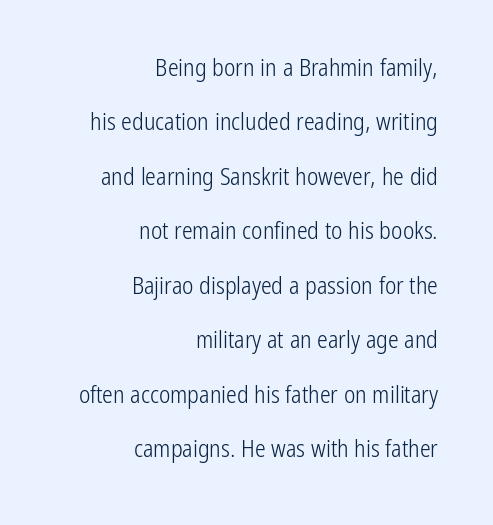
{"italic": "no", "bold": "no", "underline": "no", "align": "right", "line_spacing": "loose", "line_spacing_ratio": 2.27, "letter_spacing": "normal", "letter_spacing_em": 0.0, "glyph_px": 24}
